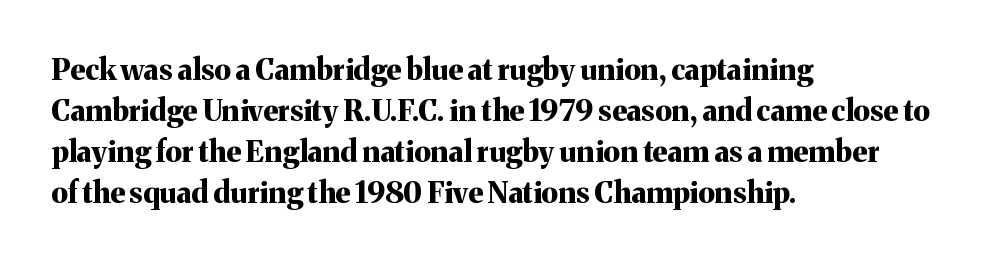
Set as a true bold cut, around the 700 mark. This sample is left-justified, so line endings fall wherever the words run out. Posture: straight, roman, zero tilt. Vertical spacing — default. Does extra space separate the letters? No, they use regular spacing.
